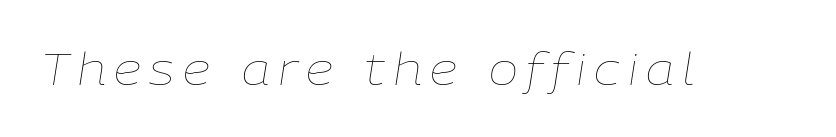
The letters look calm and open, with moderate or lighter stems. Here the designer chose a conventional face with non-uniform glyph widths. Lines of text with bare space underneath. You can tell it's italic because the verticals aren't actually vertical.
